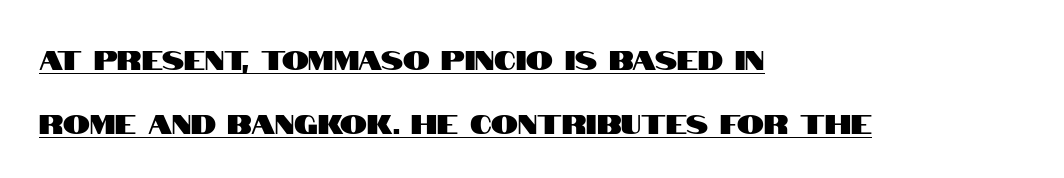
The image shows 27 px text type, upright; set left-aligned, loose line spacing (2.37x), normal letter spacing, underlined.
